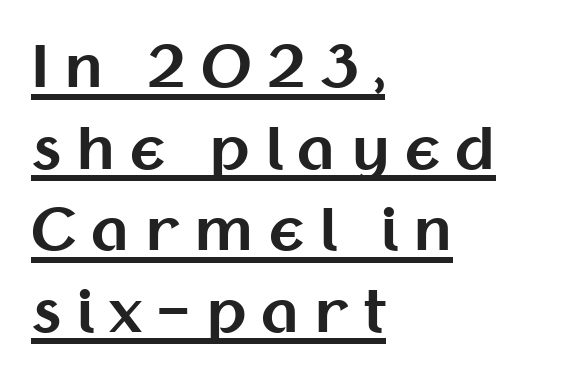
Q: Is the text bold? A: Yes.
Q: Is the text italic (slanted)? A: No, it is upright.
Q: Is the typeface a serif or a sans-serif typeface? A: Sans-serif.
Q: Is the text underlined? A: Yes.
Q: How is the paragraph aligned? A: Left-aligned.
Q: Is the spacing between letters normal or unusually wide? A: Unusually wide.
Q: Is the spacing between lines tight, normal or loose? A: Normal.
Q: Width (condensed, normal, or wide)? A: Normal.
Q: Stroke contrast? A: Medium.
Q: x-height? A: Medium.
Q: Monospaced? A: No.
